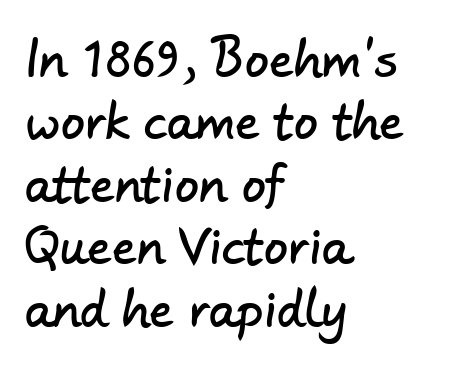
Q: Is the typeface a serif or a sans-serif typeface? A: Sans-serif.
Q: Is the text underlined? A: No.
Q: How is the paragraph aligned? A: Left-aligned.
Q: Is the spacing between letters normal or unusually wide? A: Normal.
Q: Is the spacing between lines tight, normal or loose? A: Normal.
Q: Width (condensed, normal, or wide)? A: Normal.
Q: Stroke contrast? A: Low.
Q: x-height? A: Small.
Q: Monospaced? A: No.
